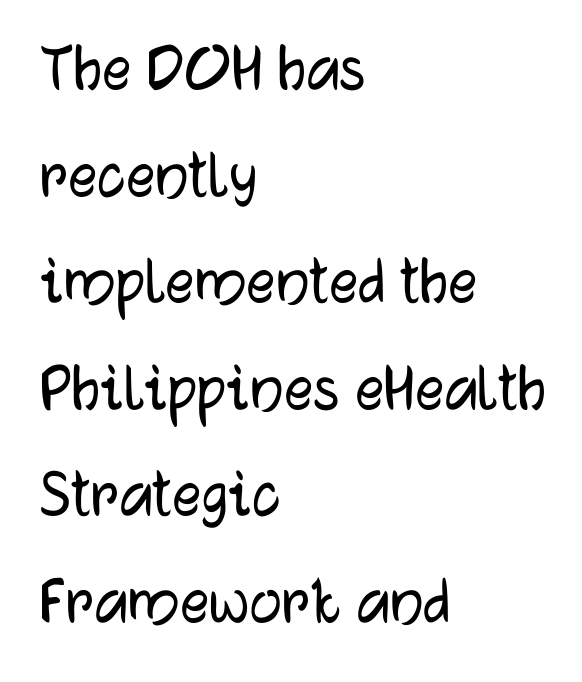
Q: Is the text italic (slanted)? A: No, it is upright.
Q: Is the typeface a serif or a sans-serif typeface? A: Sans-serif.
Q: Is the text underlined? A: No.
Q: How is the paragraph aligned? A: Left-aligned.
Q: Is the spacing between letters normal or unusually wide? A: Normal.
Q: Is the spacing between lines tight, normal or loose? A: Normal.
Q: Width (condensed, normal, or wide)? A: Normal.
Q: Stroke contrast? A: Low.
Q: x-height? A: Medium.
Q: Monospaced? A: No.
